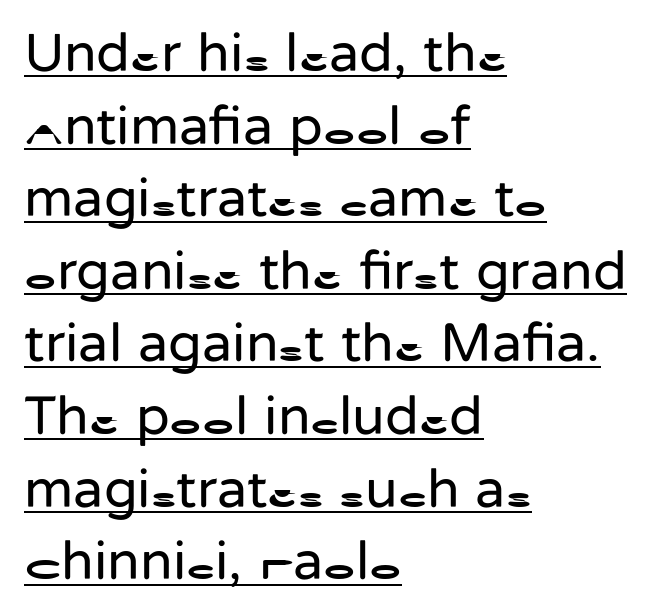
Casual observation: everything's shoved over to the left. Looks like someone drew a line under every word here. Looks like regular typesetting: each glyph gets only the width it needs. The horizontal fit of the characters is conventional and even. The space between consecutive lines is moderate.
